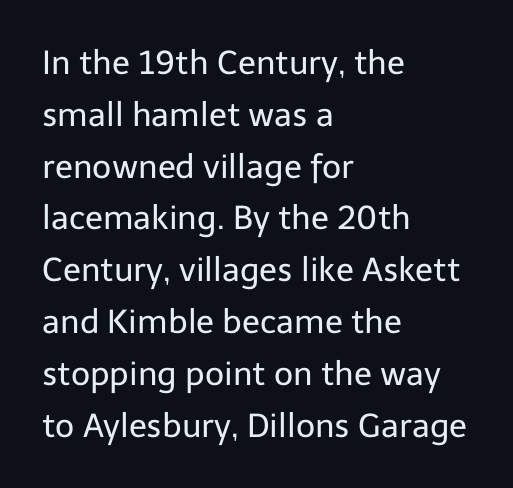
Q: Is the text bold? A: No.
Q: Is the text italic (slanted)? A: No, it is upright.
Q: Is the typeface a serif or a sans-serif typeface? A: Sans-serif.
Q: Is the text underlined? A: No.
Q: How is the paragraph aligned? A: Left-aligned.
Q: Is the spacing between letters normal or unusually wide? A: Normal.
Q: Is the spacing between lines tight, normal or loose? A: Normal.
Q: Width (condensed, normal, or wide)? A: Normal.
Q: Stroke contrast? A: Low.
Q: x-height? A: Medium.
Q: Monospaced? A: No.
